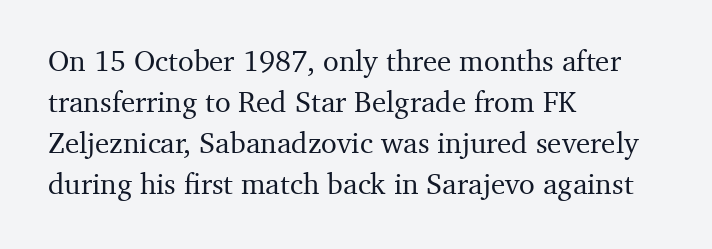
Q: Is the text italic (slanted)? A: No, it is upright.
Q: Is the typeface a serif or a sans-serif typeface? A: Serif.
Q: Is the text underlined? A: No.
Q: How is the paragraph aligned? A: Left-aligned.
Q: Is the spacing between letters normal or unusually wide? A: Normal.
Q: Is the spacing between lines tight, normal or loose? A: Normal.
Q: Width (condensed, normal, or wide)? A: Normal.
Q: Stroke contrast? A: Medium.
Q: x-height? A: Medium.
Q: Monospaced? A: No.
